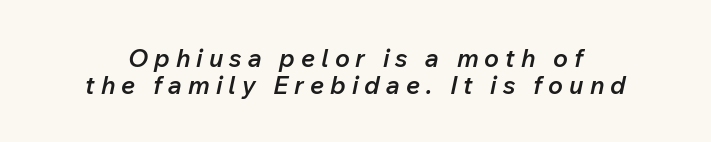
{"italic": "yes", "lean": "right", "slant_degrees": 12, "bold": "semi", "underline": "no", "line_spacing": "tight", "line_spacing_ratio": 1.07, "letter_spacing": "wide", "letter_spacing_em": 0.24, "glyph_px": 25}
